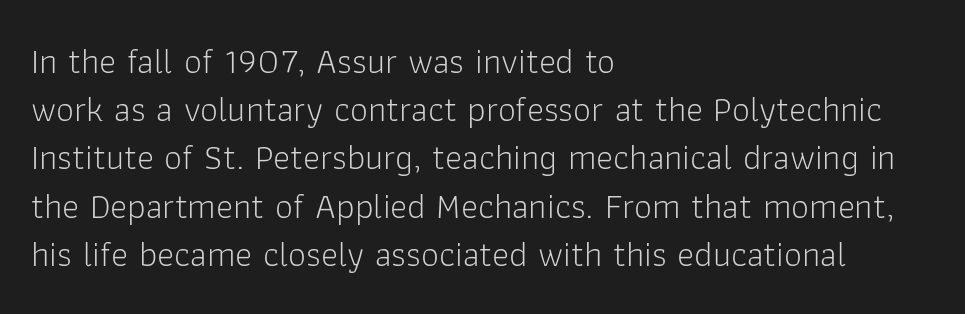
Q: Is the text bold? A: No.
Q: Is the text italic (slanted)? A: No, it is upright.
Q: Is the typeface a serif or a sans-serif typeface? A: Sans-serif.
Q: Is the text underlined? A: No.
Q: How is the paragraph aligned? A: Left-aligned.
Q: Is the spacing between letters normal or unusually wide? A: Normal.
Q: Is the spacing between lines tight, normal or loose? A: Normal.
Q: Width (condensed, normal, or wide)? A: Normal.
Q: Stroke contrast? A: Low.
Q: x-height? A: Medium.
Q: Monospaced? A: No.
